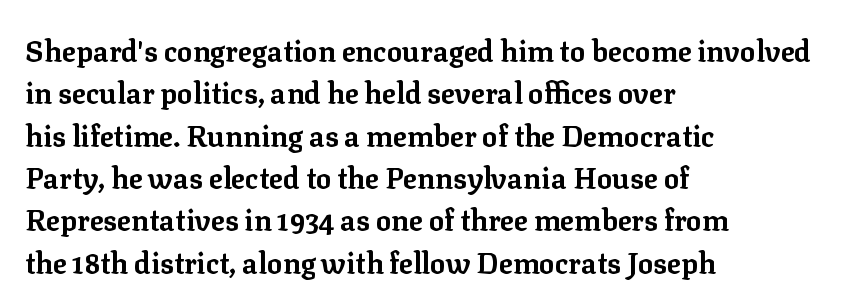
{"serif": "yes", "italic": "no", "bold": "yes", "weight": "bold", "width": "normal", "stroke_contrast": "low", "x_height": "medium", "monospaced": "no", "underline": "no", "align": "left", "line_spacing": "normal", "line_spacing_ratio": 1.46, "letter_spacing": "normal", "letter_spacing_em": 0.0, "glyph_px": 29}
